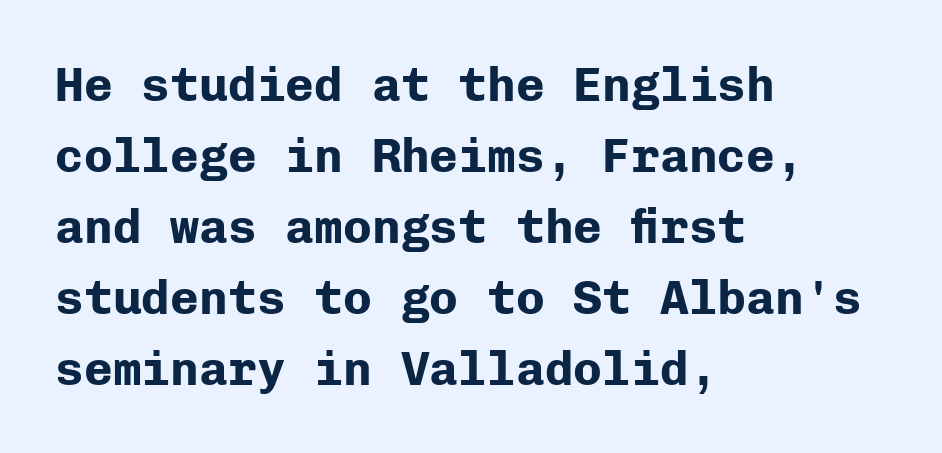
{"serif": "no", "italic": "no", "bold": "yes", "weight": "bold", "width": "normal", "stroke_contrast": "low", "x_height": "medium", "monospaced": "yes", "underline": "no", "align": "left", "line_spacing": "normal", "line_spacing_ratio": 1.48, "letter_spacing": "normal", "letter_spacing_em": 0.0, "glyph_px": 48}
